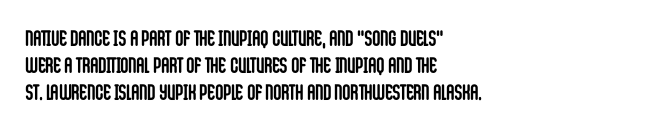
The setting favours the left margin, as ordinary paragraphs usually do. The strip under each line holds only bare page. Every letter is thick-stroked: bold, no question. In terms of posture, this sample is upright. Is the letter spacing exaggerated? No — it looks like the ordinary default.
